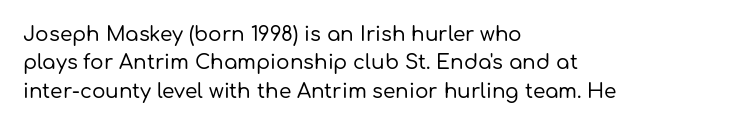
{"italic": "no", "underline": "no", "align": "left", "line_spacing": "normal", "line_spacing_ratio": 1.42, "letter_spacing": "normal", "letter_spacing_em": 0.0, "glyph_px": 20}
